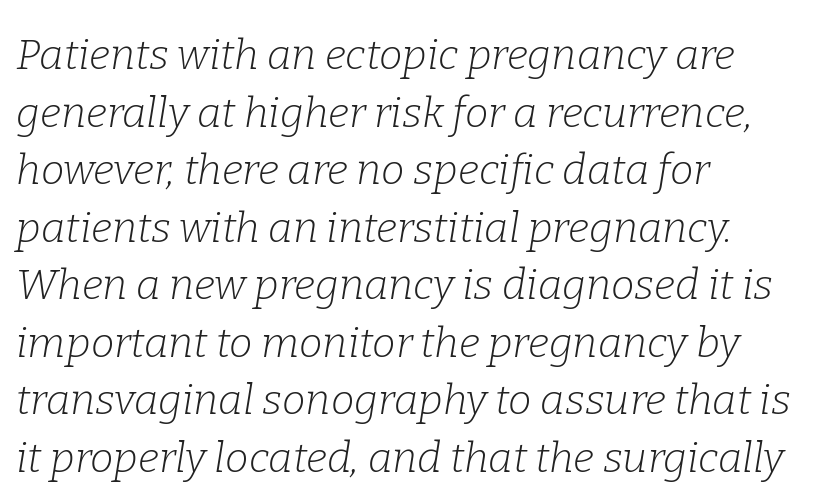
{"serif": "yes", "italic": "yes", "lean": "right", "slant_degrees": 9, "bold": "no", "weight": "light", "width": "normal", "stroke_contrast": "low", "x_height": "medium", "monospaced": "no", "underline": "no", "align": "left", "line_spacing": "normal", "line_spacing_ratio": 1.37, "letter_spacing": "normal", "letter_spacing_em": 0.0, "glyph_px": 42}
